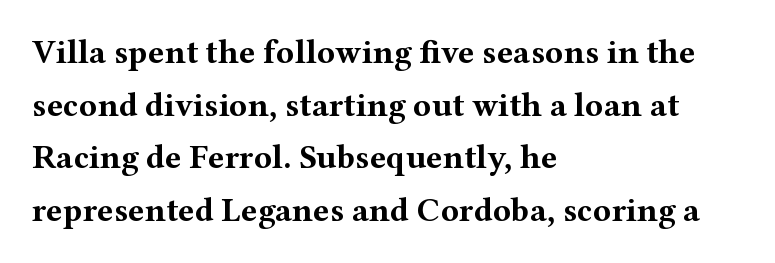
These lines are rendered in a variable-pitch font. The setting favours the left margin, as ordinary paragraphs usually do. Regular leading. A typesetter would mark this as roman, not italic. Underline: absent. This is heavy type, rendered in bold.
